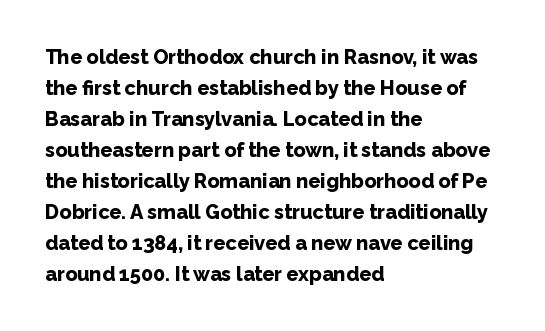
{"italic": "no", "bold": "yes", "underline": "no", "align": "left", "line_spacing": "normal", "line_spacing_ratio": 1.55, "letter_spacing": "normal", "letter_spacing_em": 0.0, "glyph_px": 20}
